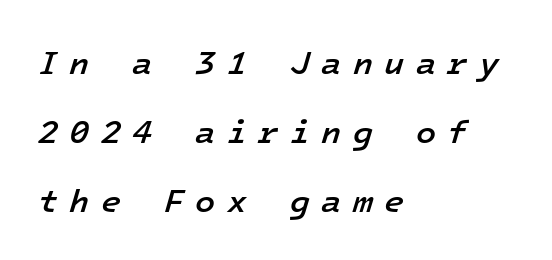
The image shows 33 px semibold type, italic (leaning right), monospaced; set left-aligned, loose line spacing (2.09x), unusually wide letter spacing (+0.34 em), not underlined; low stroke contrast and a medium x-height.
